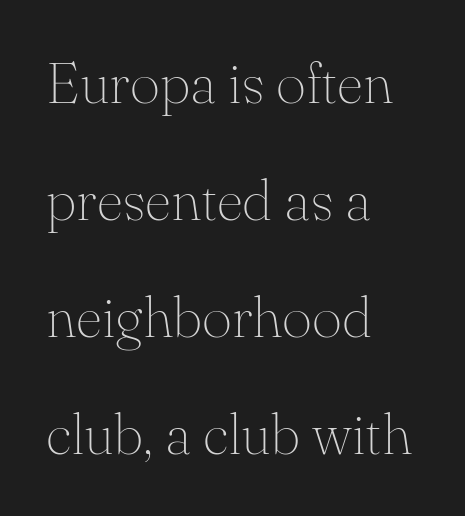
Each letter's strokes conclude with small projecting serifs. The gaps between neighbouring characters are ordinary and unremarkable. Unbolded letterforms with no extra heft. Students, observe: this is what heavily led, spacious text looks like. The letters stand upright; this is a roman face.
